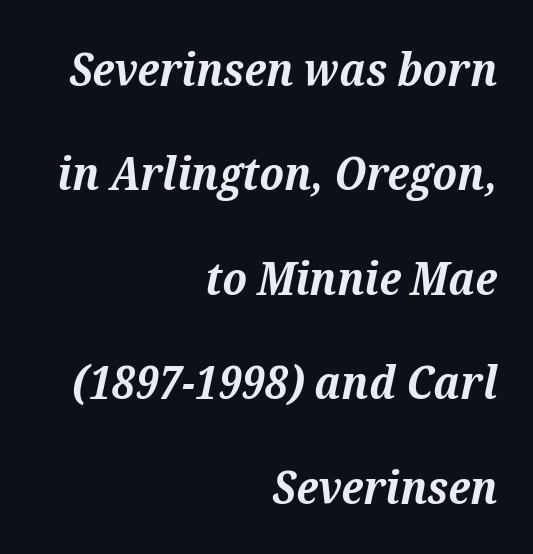
The image shows 46 px bold serif type, italic (leaning right); set right-aligned, loose line spacing (2.27x), normal letter spacing, not underlined; medium stroke contrast and a medium x-height.
